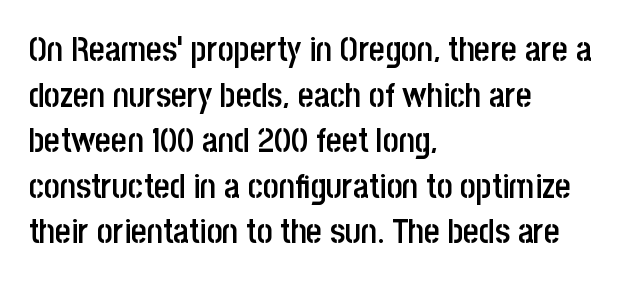
Q: Is the text bold? A: Semi-bold.
Q: Is the text italic (slanted)? A: No, it is upright.
Q: Is the typeface a serif or a sans-serif typeface? A: Sans-serif.
Q: Is the text underlined? A: No.
Q: How is the paragraph aligned? A: Left-aligned.
Q: Is the spacing between letters normal or unusually wide? A: Normal.
Q: Is the spacing between lines tight, normal or loose? A: Normal.
Q: Width (condensed, normal, or wide)? A: Condensed.
Q: Stroke contrast? A: Low.
Q: x-height? A: Large.
Q: Monospaced? A: No.
